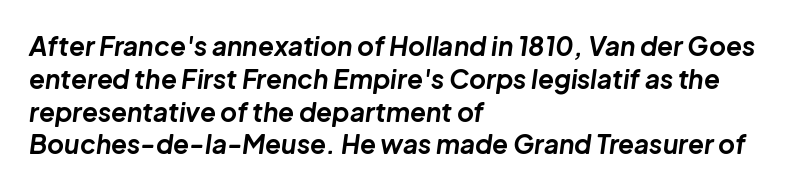
Q: Is the text bold? A: Yes.
Q: Is the text italic (slanted)? A: Yes, it leans right by about 8 degrees.
Q: Is the text underlined? A: No.
Q: How is the paragraph aligned? A: Left-aligned.
Q: Is the spacing between letters normal or unusually wide? A: Normal.
Q: Is the spacing between lines tight, normal or loose? A: Normal.
